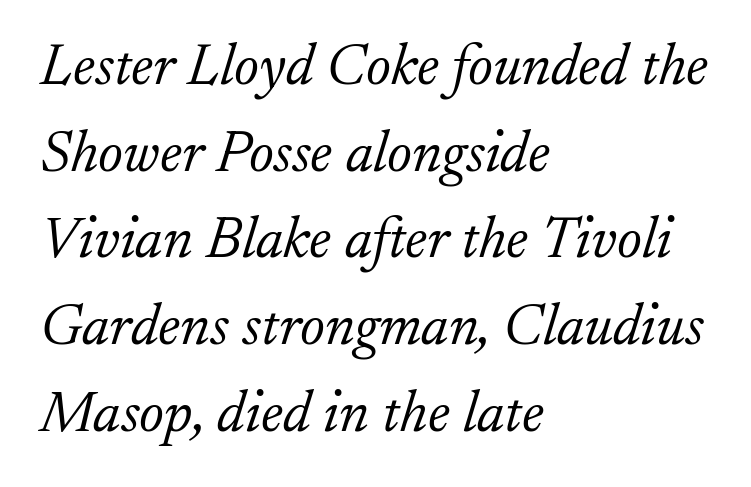
The image shows 59 px light serif type, italic (leaning right); set left-aligned, normal line spacing (1.47x), normal letter spacing, not underlined; low stroke contrast and a small x-height.
